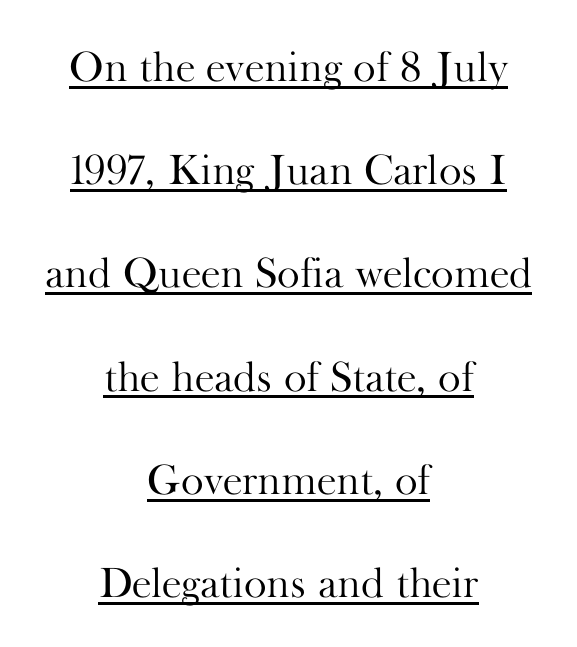
The image shows 43 px light serif type, upright; set centered, loose line spacing (2.4x), normal letter spacing, underlined; high stroke contrast and a small x-height.
